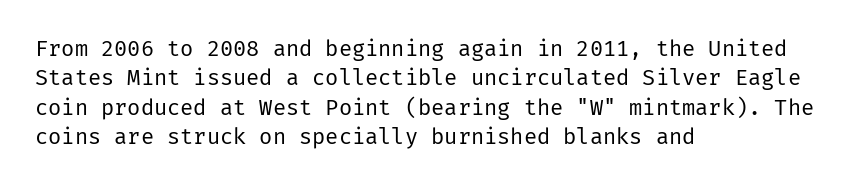
{"italic": "no", "bold": "no", "underline": "no", "align": "left", "line_spacing": "normal", "line_spacing_ratio": 1.33, "letter_spacing": "normal", "letter_spacing_em": 0.0, "glyph_px": 22}
